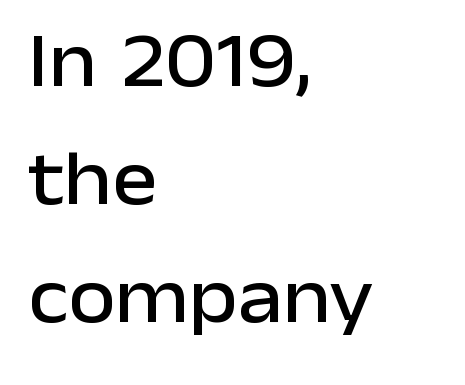
Q: Is the text italic (slanted)? A: No, it is upright.
Q: Is the typeface a serif or a sans-serif typeface? A: Sans-serif.
Q: Is the text underlined? A: No.
Q: How is the paragraph aligned? A: Left-aligned.
Q: Is the spacing between letters normal or unusually wide? A: Normal.
Q: Is the spacing between lines tight, normal or loose? A: Normal.
Q: Width (condensed, normal, or wide)? A: Normal.
Q: Stroke contrast? A: Low.
Q: x-height? A: Medium.
Q: Monospaced? A: No.
